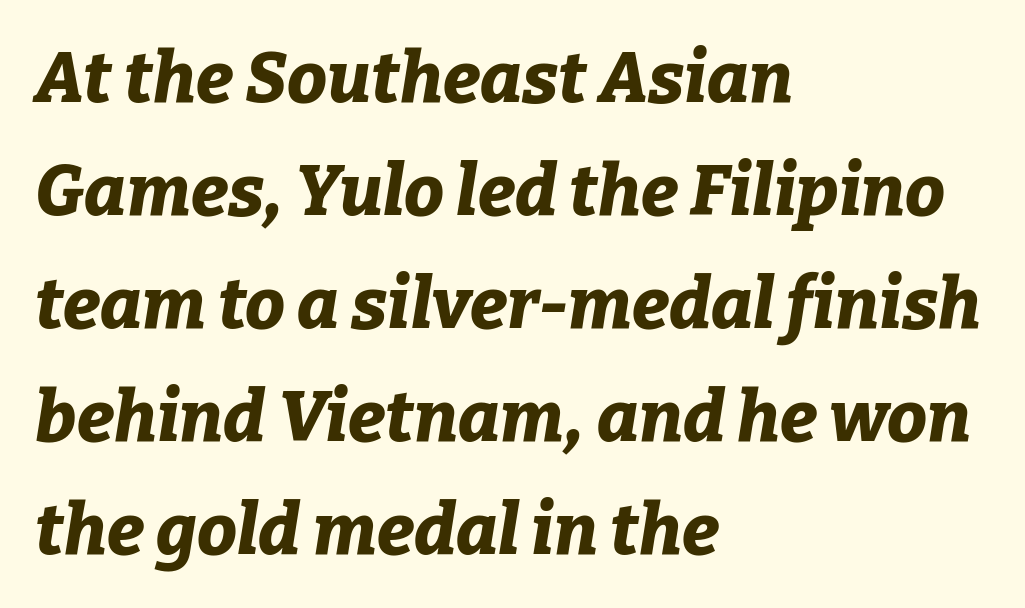
Plenty of ink on the page — the face is bold. Glance below the letters and you will spot only blank space. Horizontal bands of white between lines are of average thickness. Looking at the ascenders, they clearly lean. Words appear dense and cohesive because spacing is normal.
